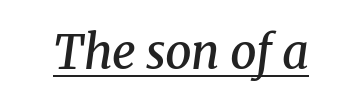
Each letter's strokes conclude with small projecting serifs. The specimen includes a rule beneath the text block's lines. The rendering uses natural spacing where letterforms have individual widths. The passage shown leans; its letterforms are oblique. Does extra space separate the letters? No, they use regular spacing.
